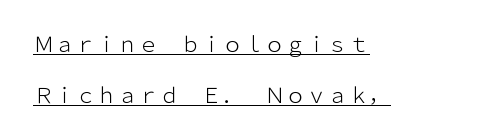
The image shows 21 px text type, upright; set left-aligned, loose line spacing (2.42x), normal letter spacing, underlined.
